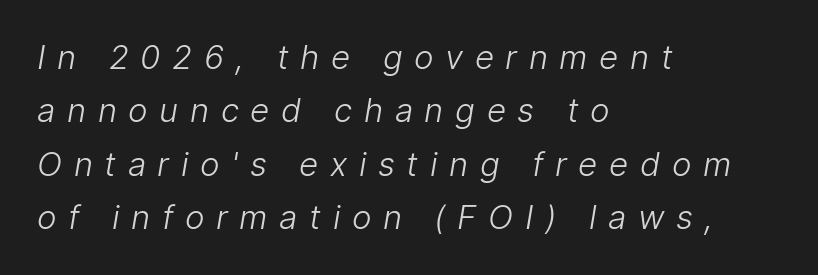
The image shows 33 px light sans-serif type; set left-aligned, normal line spacing (1.62x), unusually wide letter spacing (+0.35 em), not underlined; low stroke contrast and a medium x-height.
